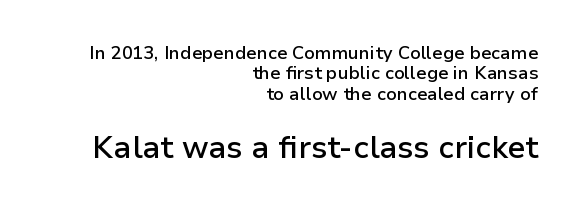
Classification — sans serif. Look at the tracking — it's just the regular setting, nothing added. A bare baseline throughout the passage. Varying glyph widths throughout — classic text-font behaviour.
